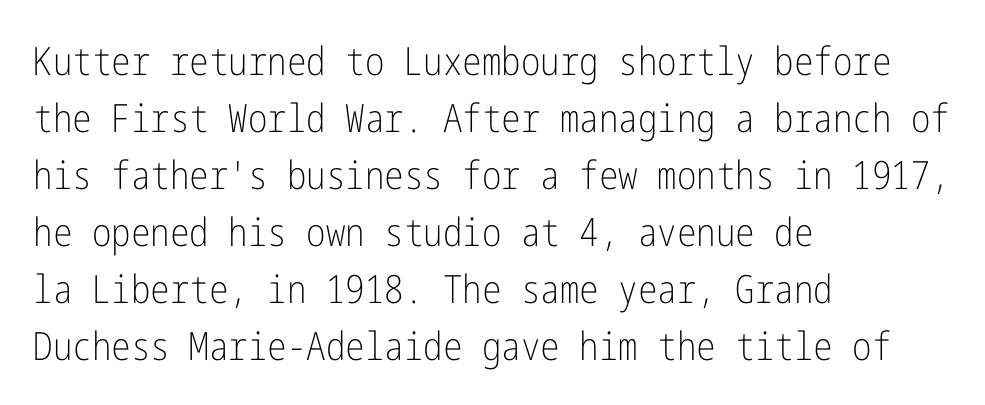
The image shows 39 px light, condensed sans-serif type, upright; set left-aligned, normal line spacing (1.46x), normal letter spacing, not underlined; low stroke contrast and a medium x-height.
